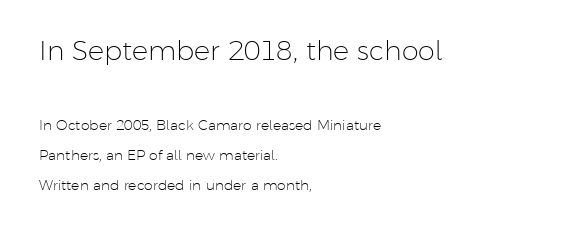
No heavy texture on the line: the type isn't bold. In terms of letterspacing, this is plain default setting. The axis of the letterforms is exactly vertical. Type without underlining. The compositor pushed each line to the left boundary.
